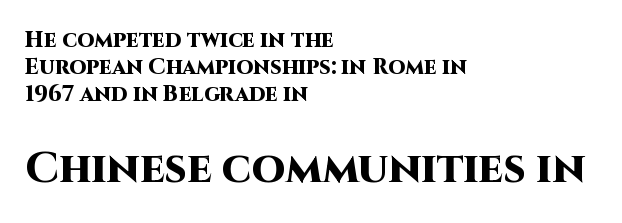
Q: Is the text bold? A: Yes.
Q: Is the text italic (slanted)? A: No, it is upright.
Q: Is the typeface a serif or a sans-serif typeface? A: Sans-serif.
Q: Is the text underlined? A: No.
Q: How is the paragraph aligned? A: Left-aligned.
Q: Is the spacing between letters normal or unusually wide? A: Normal.
Q: Which block of text is set in a larger size, the first (top) or the second (bottom)? A: The second (bottom) one.
Q: Width (condensed, normal, or wide)? A: Normal.
Q: Stroke contrast? A: High.
Q: x-height? A: Large.
Q: Monospaced? A: No.
